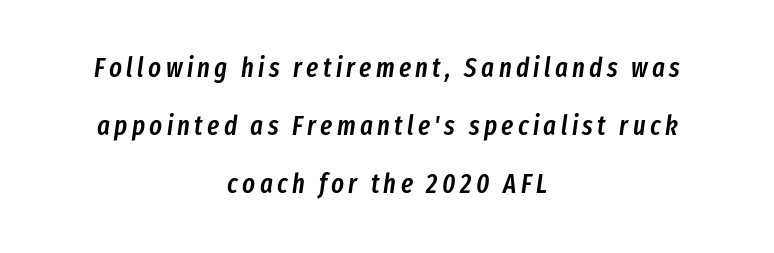
Each line is balanced around a shared central axis. Descenders are the only things crossing below the line. Does the lettering tilt? It does — this is italic. The passage shown stacks its lines with a broad gap.
